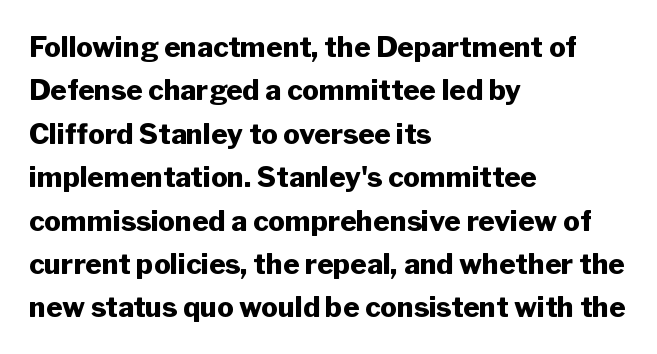
The image shows 28 px heavy sans-serif type, upright; set left-aligned, normal line spacing (1.55x), normal letter spacing, not underlined; low stroke contrast and a medium x-height.
